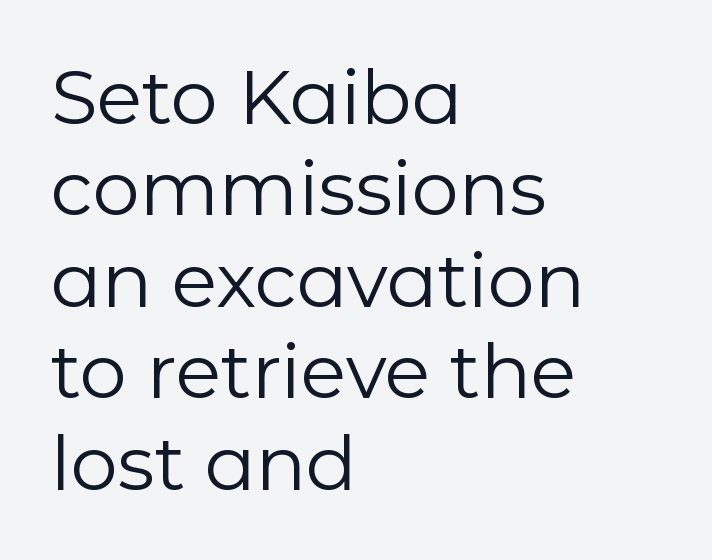
In terms of letterspacing, this is plain default setting. The passage shown is typeset with a sans-serif family. The face looks like a standard text weight, possibly lighter. These lines are rendered in a variable-pitch font. The rendering anchors every line to the left-hand side.
